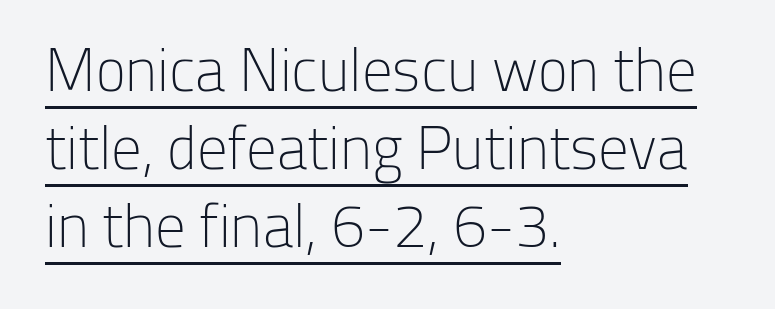
{"serif": "no", "italic": "no", "bold": "no", "weight": "light", "width": "normal", "stroke_contrast": "low", "x_height": "medium", "monospaced": "no", "underline": "yes", "align": "left", "line_spacing": "normal", "line_spacing_ratio": 1.28, "letter_spacing": "normal", "letter_spacing_em": 0.0, "glyph_px": 61}
